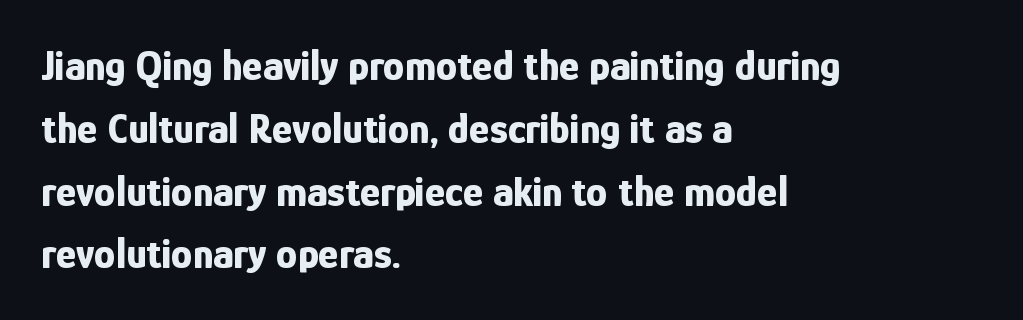
{"serif": "no", "italic": "no", "bold": "yes", "weight": "bold", "width": "condensed", "stroke_contrast": "low", "x_height": "medium", "monospaced": "no", "underline": "no", "align": "left", "line_spacing": "normal", "line_spacing_ratio": 1.46, "letter_spacing": "normal", "letter_spacing_em": 0.0, "glyph_px": 43}
